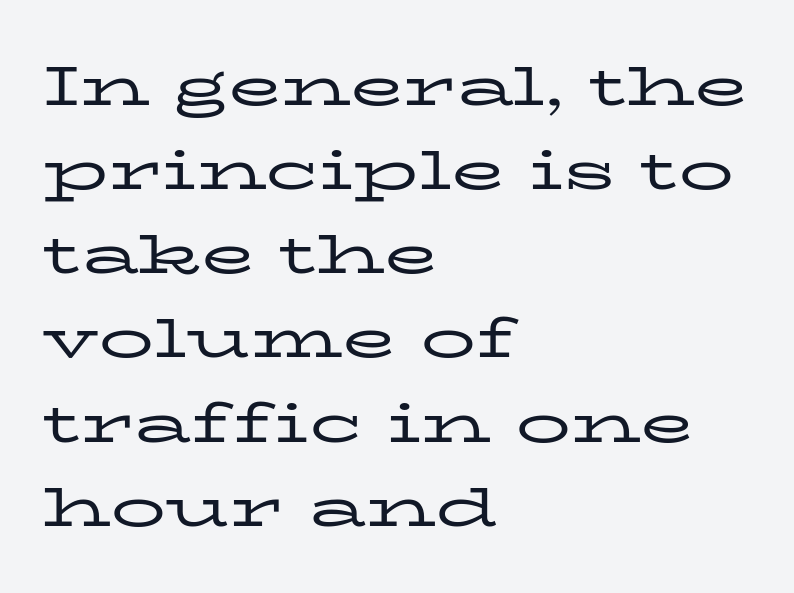
{"serif": "yes", "italic": "no", "bold": "no", "weight": "regular", "width": "wide", "stroke_contrast": "low", "x_height": "medium", "monospaced": "no", "underline": "no", "align": "left", "line_spacing": "normal", "line_spacing_ratio": 1.53, "letter_spacing": "normal", "letter_spacing_em": 0.0, "glyph_px": 55}
